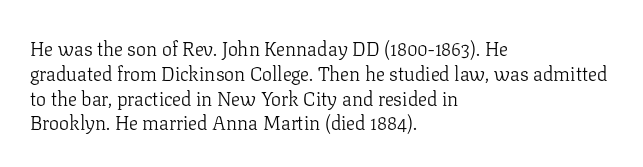
{"italic": "no", "bold": "no", "underline": "no", "align": "left", "line_spacing_ratio": 1.24, "letter_spacing": "normal", "letter_spacing_em": 0.0, "glyph_px": 20}
